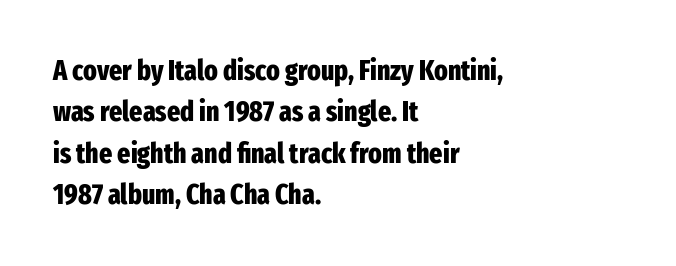
Upright lettering throughout. This sample has the flowing, uneven cadence of proportional lettering. Descender tails drop into unmarked territory. There is no visible air inserted between adjacent glyphs.
